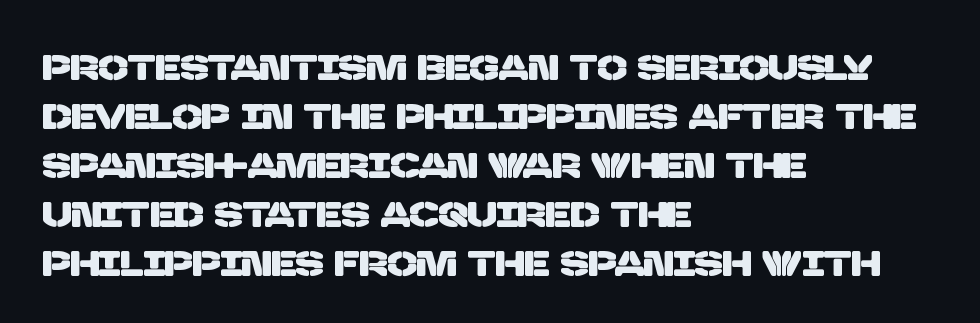
Q: Is the typeface a serif or a sans-serif typeface? A: Sans-serif.
Q: Is the text underlined? A: No.
Q: How is the paragraph aligned? A: Left-aligned.
Q: Is the spacing between letters normal or unusually wide? A: Normal.
Q: Is the spacing between lines tight, normal or loose? A: Normal.
Q: Width (condensed, normal, or wide)? A: Normal.
Q: Stroke contrast? A: Low.
Q: x-height? A: Large.
Q: Monospaced? A: No.
